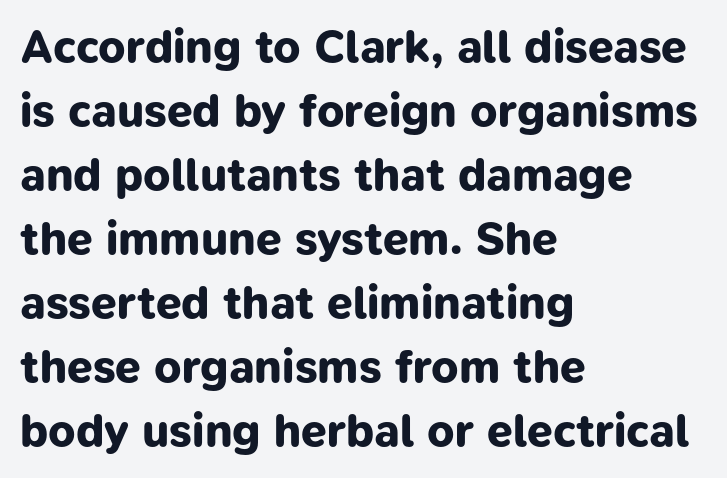
Q: Is the text bold? A: Yes.
Q: Is the typeface a serif or a sans-serif typeface? A: Sans-serif.
Q: Is the text underlined? A: No.
Q: How is the paragraph aligned? A: Left-aligned.
Q: Is the spacing between letters normal or unusually wide? A: Normal.
Q: Is the spacing between lines tight, normal or loose? A: Normal.
Q: Width (condensed, normal, or wide)? A: Normal.
Q: Stroke contrast? A: Low.
Q: x-height? A: Medium.
Q: Monospaced? A: No.
